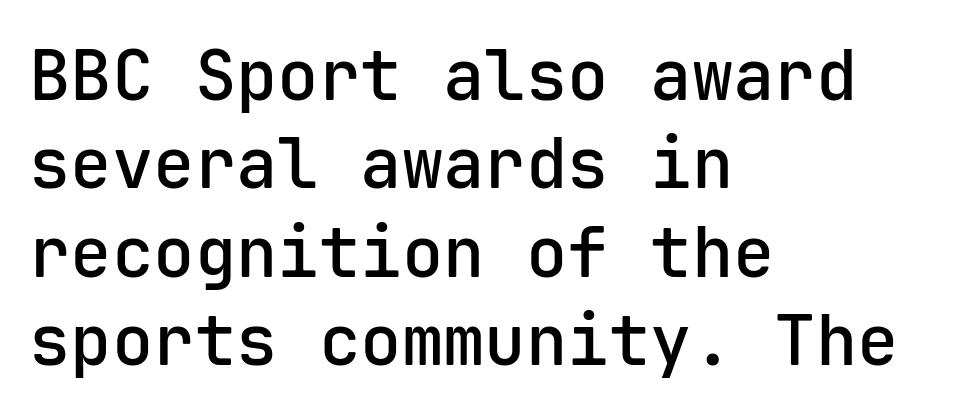
In terms of letterspacing, this is plain default setting. This is the in-between weight designers call semibold or demi. Is there any slant? The stems are plumb. The rendering uses typewriter-style spacing with identical character cells. Teacher's note: observe the even left margin — that is flush-left alignment. What kind of face is this? One without serifs — a sans.
